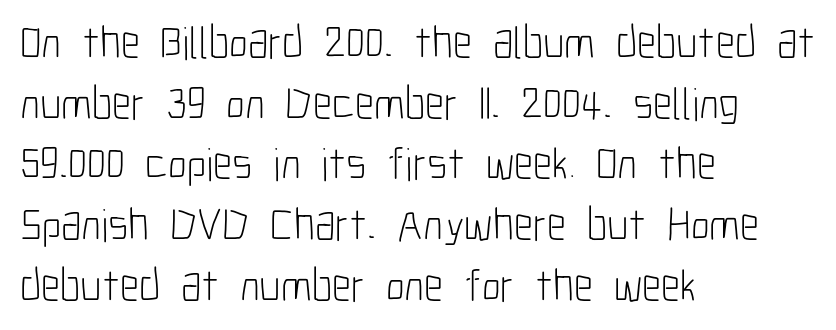
The image shows 46 px light, condensed sans-serif type, upright; set left-aligned, normal line spacing (1.32x), normal letter spacing, not underlined; low stroke contrast and a medium x-height.
